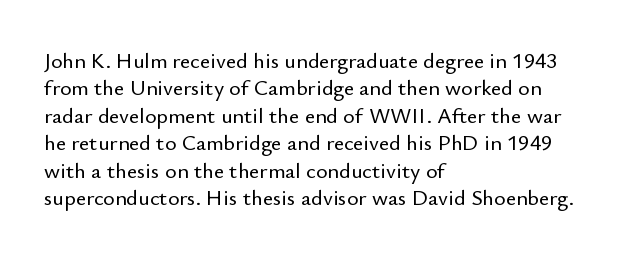
Letter spacing: default. Words float on clear page, feet unadorned. Every stem runs plumb, perpendicular to the baseline. Is there much room between lines? A standard amount, neither cramped nor airy. Reading down the block, your eye returns to a fixed left position each line.
